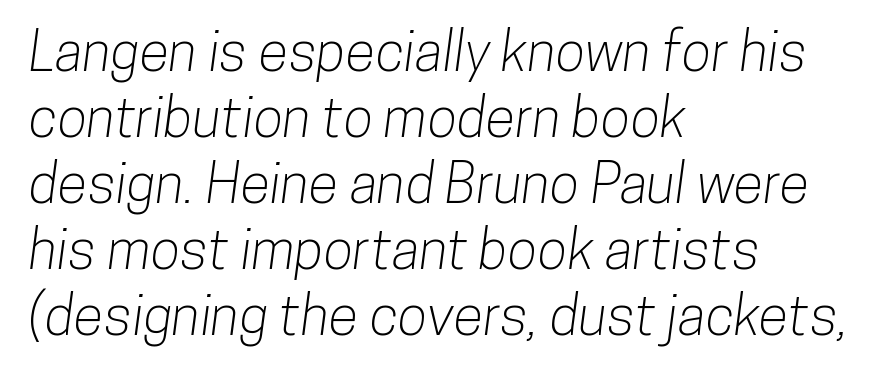
{"serif": "no", "width": "condensed", "stroke_contrast": "low", "x_height": "medium", "monospaced": "no", "underline": "no", "align": "left", "line_spacing_ratio": 1.2, "letter_spacing": "normal", "letter_spacing_em": 0.0, "glyph_px": 55}
